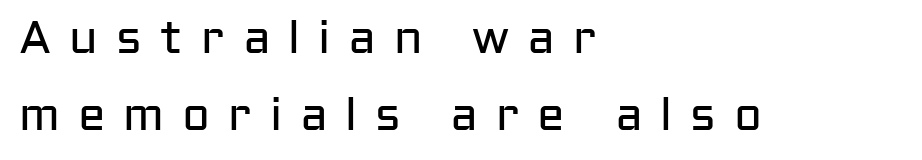
The image shows 46 px regular-weight sans-serif type, upright; set left-aligned, normal line spacing (1.68x), unusually wide letter spacing (+0.39 em), not underlined; low stroke contrast and a medium x-height.
